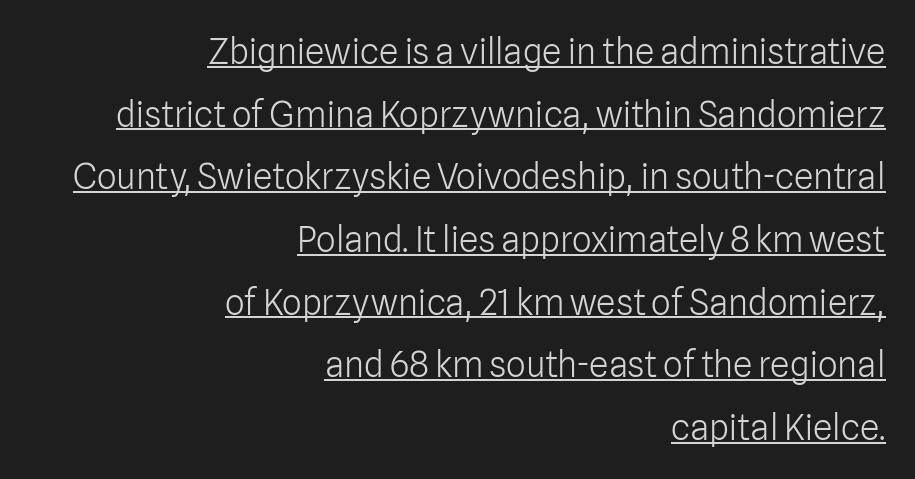
{"serif": "no", "italic": "no", "bold": "no", "weight": "light", "width": "normal", "stroke_contrast": "low", "x_height": "medium", "monospaced": "no", "underline": "yes", "align": "right", "line_spacing_ratio": 1.79, "letter_spacing": "normal", "letter_spacing_em": 0.0, "glyph_px": 35}
